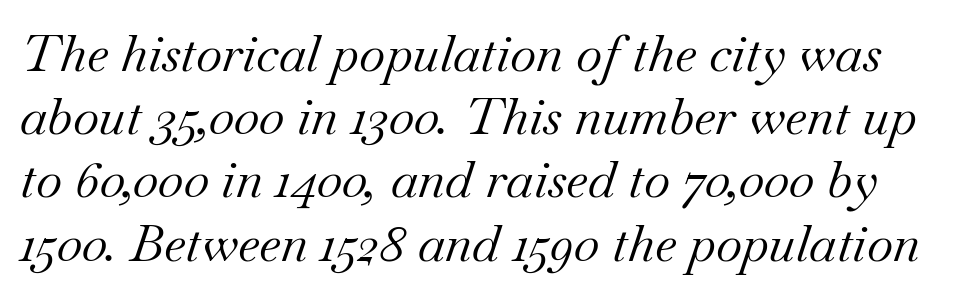
Nobody drew a line under any word here. Regarding serifs, this sample has them. Vertical stems look standard width or narrower in stroke. A typesetter would call this proportional, since set widths differ per character. The specimen reads as italic at a glance. In terms of letterspacing, this is plain default setting.
